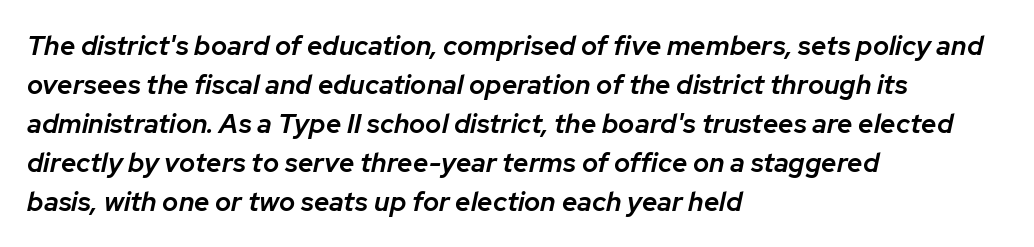
Q: Is the text bold? A: Semi-bold.
Q: Is the text italic (slanted)? A: Yes, it leans right by about 12 degrees.
Q: Is the text underlined? A: No.
Q: How is the paragraph aligned? A: Left-aligned.
Q: Is the spacing between letters normal or unusually wide? A: Normal.
Q: Is the spacing between lines tight, normal or loose? A: Normal.
